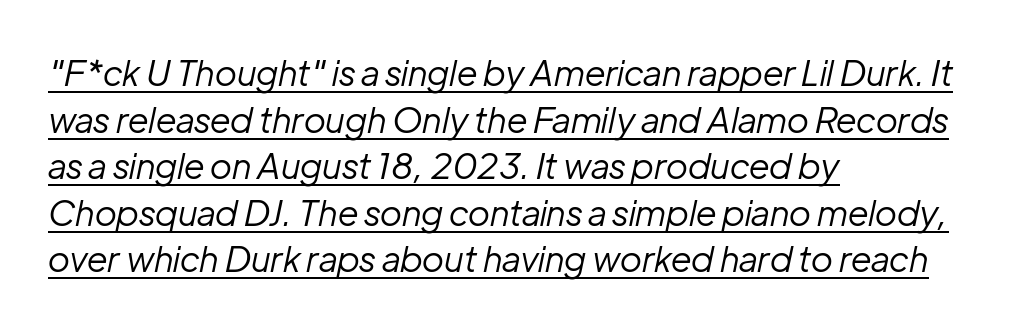
The image shows 35 px regular-weight type, italic (leaning right); set left-aligned, normal line spacing (1.33x), normal letter spacing, underlined; low stroke contrast and a medium x-height.
